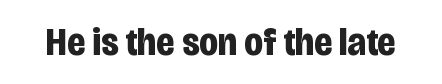
Q: Is the text bold? A: Yes.
Q: Is the text italic (slanted)? A: No, it is upright.
Q: Is the typeface a serif or a sans-serif typeface? A: Sans-serif.
Q: Is the text underlined? A: No.
Q: Is the spacing between letters normal or unusually wide? A: Normal.
Q: Width (condensed, normal, or wide)? A: Condensed.
Q: Stroke contrast? A: Low.
Q: x-height? A: Large.
Q: Monospaced? A: No.
